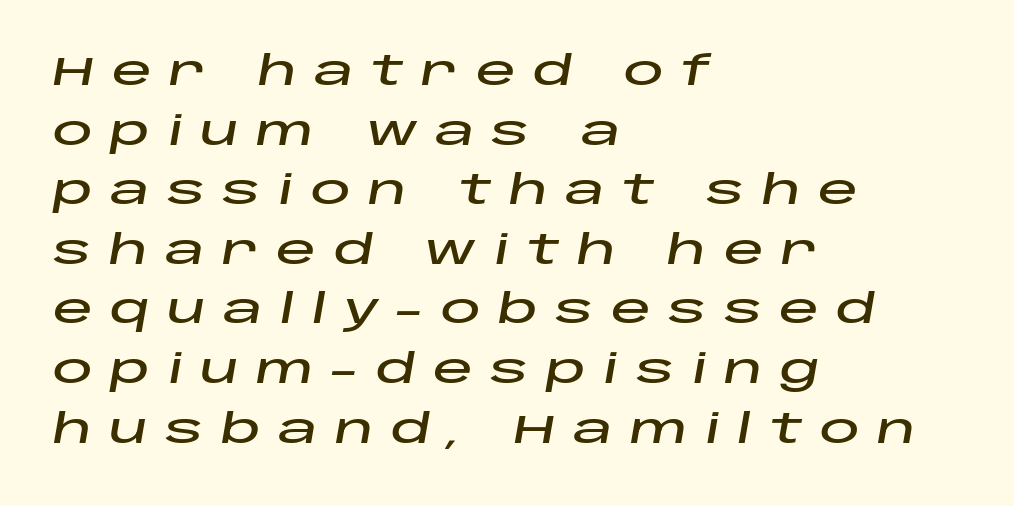
Q: Is the text italic (slanted)? A: Yes, it leans right by about 10 degrees.
Q: Is the text underlined? A: No.
Q: How is the paragraph aligned? A: Left-aligned.
Q: Is the spacing between letters normal or unusually wide? A: Unusually wide.
Q: Is the spacing between lines tight, normal or loose? A: Normal.
Q: Width (condensed, normal, or wide)? A: Wide.
Q: Stroke contrast? A: Low.
Q: x-height? A: Large.
Q: Monospaced? A: No.
